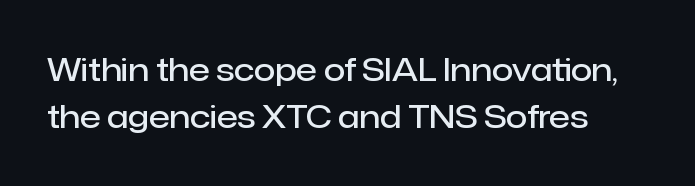
Observe the absence of serifs on each vertical stroke in this sample. Look at the tracking — it's just the regular setting, nothing added. A bit beefed up — I'd call it semibold rather than bold. Alignment: flush left.
